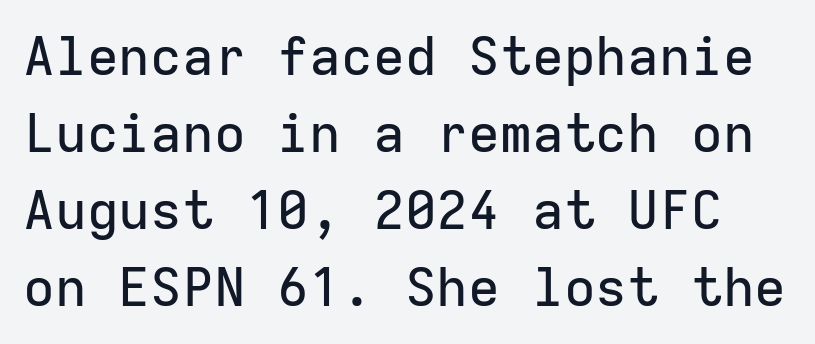
Letterform terminals end flat and unadorned throughout the passage. Spacing between characters is what you'd get straight out of the box. Summary of vertical rhythm: regular, with standard interline spacing. Here the designer chose a console-style face with uniform glyph widths. The letters stand straight up with perfectly vertical stems. Unmarked baselines from the first word to the last.
